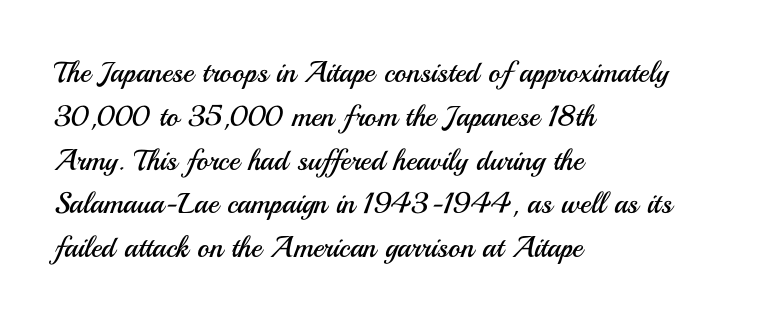
Q: Is the text bold? A: No.
Q: Is the text italic (slanted)? A: Yes.
Q: Is the typeface a serif or a sans-serif typeface? A: Sans-serif.
Q: Is the text underlined? A: No.
Q: How is the paragraph aligned? A: Left-aligned.
Q: Is the spacing between letters normal or unusually wide? A: Normal.
Q: Is the spacing between lines tight, normal or loose? A: Normal.
Q: Width (condensed, normal, or wide)? A: Normal.
Q: Stroke contrast? A: Medium.
Q: x-height? A: Small.
Q: Monospaced? A: No.
